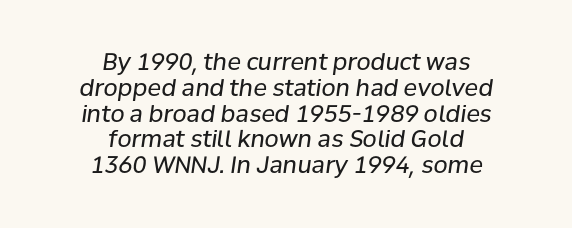
The image shows 23 px text type, italic (leaning right); set centered, tight line spacing (1.12x), normal letter spacing, not underlined.
